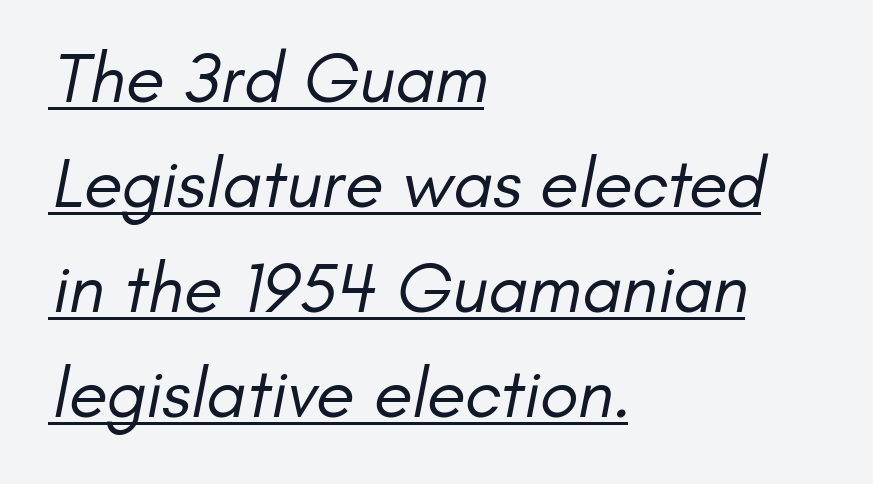
{"serif": "no", "bold": "no", "weight": "regular", "width": "normal", "stroke_contrast": "low", "x_height": "small", "monospaced": "no", "underline": "yes", "align": "left", "line_spacing": "normal", "line_spacing_ratio": 1.48, "letter_spacing": "normal", "letter_spacing_em": 0.0, "glyph_px": 71}
